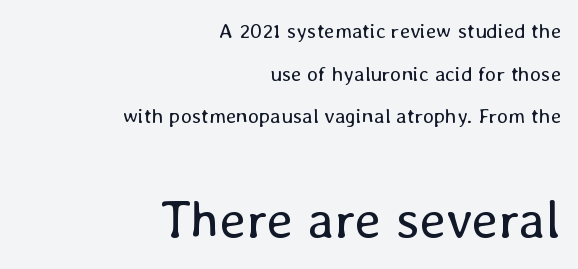
The emphasis by scale lands on block number two, below. Varying glyph widths throughout — classic text-font behaviour. Quick note: interline space is abundant. Think standard paragraph weight, or any step lighter than that. Just letters on the line, the space beneath them empty.
